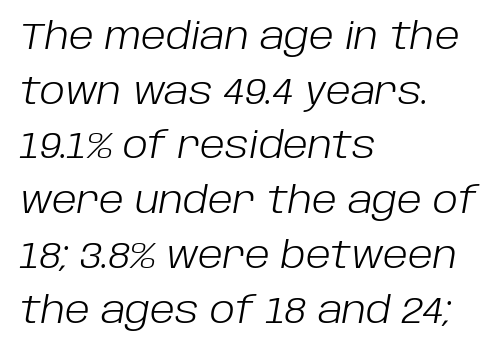
Q: Is the text bold? A: No.
Q: Is the text italic (slanted)? A: Yes, it leans right by about 10 degrees.
Q: Is the text underlined? A: No.
Q: How is the paragraph aligned? A: Left-aligned.
Q: Is the spacing between letters normal or unusually wide? A: Normal.
Q: Is the spacing between lines tight, normal or loose? A: Normal.
Q: Width (condensed, normal, or wide)? A: Normal.
Q: Stroke contrast? A: Low.
Q: x-height? A: Large.
Q: Monospaced? A: No.
